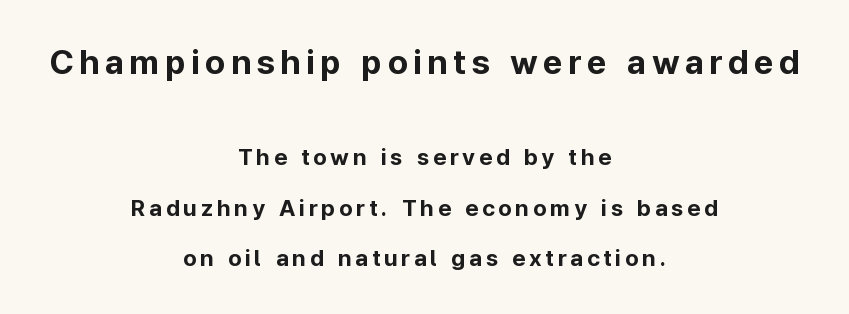
Q: Is the text bold? A: Yes.
Q: Is the text italic (slanted)? A: No, it is upright.
Q: Is the typeface a serif or a sans-serif typeface? A: Sans-serif.
Q: Is the text underlined? A: No.
Q: How is the paragraph aligned? A: Centered.
Q: Is the spacing between lines tight, normal or loose? A: Loose.
Q: Which block of text is set in a larger size, the first (top) or the second (bottom)? A: The first (top) one.
Q: Width (condensed, normal, or wide)? A: Normal.
Q: Stroke contrast? A: Low.
Q: x-height? A: Medium.
Q: Monospaced? A: No.
